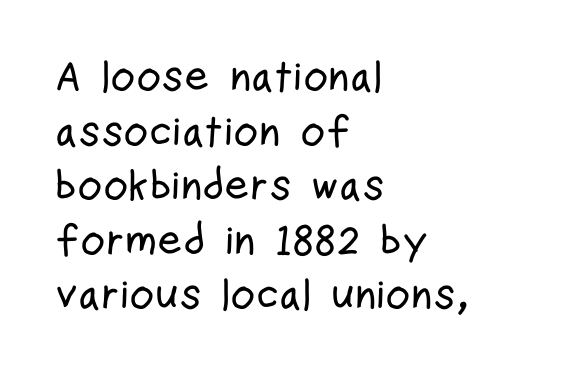
Here the designer chose a conventional face with non-uniform glyph widths. The vertical gap from one line to the next is medium. A classic flush-left, rag-right setting is used for this passage. This rendering leaves character spacing at its baseline value.
